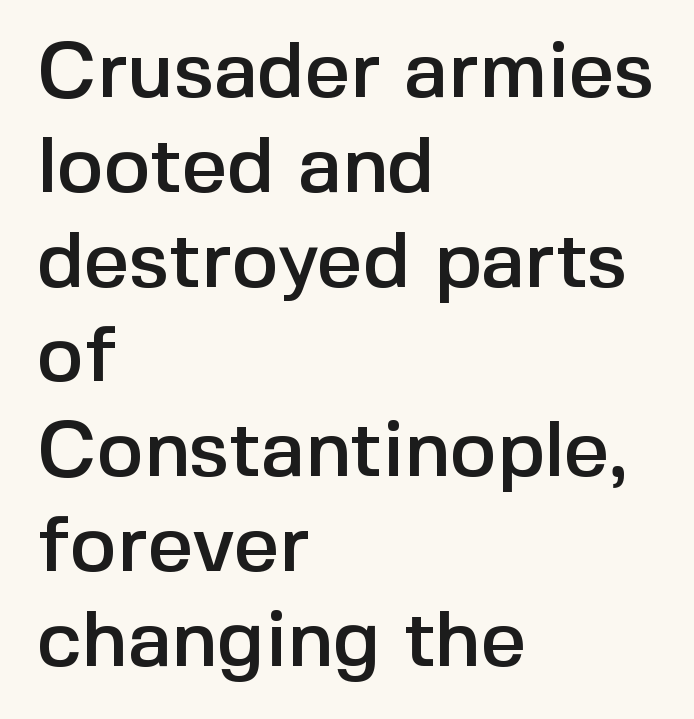
Q: Is the text italic (slanted)? A: No, it is upright.
Q: Is the typeface a serif or a sans-serif typeface? A: Sans-serif.
Q: Is the text underlined? A: No.
Q: How is the paragraph aligned? A: Left-aligned.
Q: Is the spacing between letters normal or unusually wide? A: Normal.
Q: Width (condensed, normal, or wide)? A: Normal.
Q: x-height? A: Medium.
Q: Monospaced? A: No.
